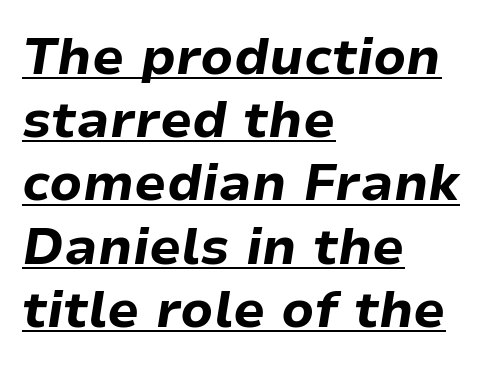
Posture: slanted. What decoration does the sample have? An underline. Note the varied advance widths — an 'i' is clearly narrower than an 'm'. As a designer I'd log this as weight 700, bold. The rendering anchors every line to the left-hand side. In terms of letterspacing, this is plain default setting.
